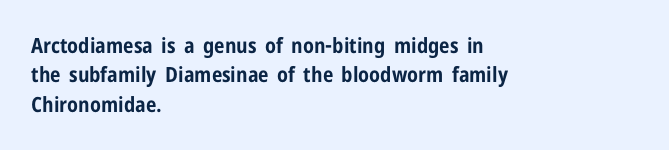
Posture: upright roman. Underlining? Definitely not there. Each line starts at the same left margin while the right side varies. Stroke thickness is high; the sample reads as a true bold. The block of text has a typical density, with ordinary space between rows.
